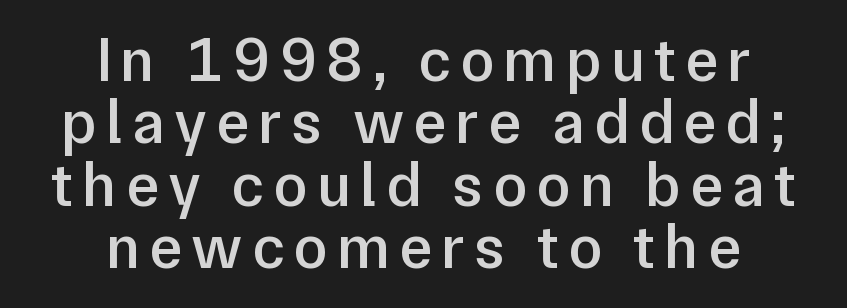
Q: Is the text bold? A: Semi-bold.
Q: Is the text italic (slanted)? A: No, it is upright.
Q: Is the typeface a serif or a sans-serif typeface? A: Sans-serif.
Q: Is the text underlined? A: No.
Q: How is the paragraph aligned? A: Centered.
Q: Is the spacing between lines tight, normal or loose? A: Tight.
Q: Width (condensed, normal, or wide)? A: Normal.
Q: Stroke contrast? A: Low.
Q: x-height? A: Medium.
Q: Monospaced? A: No.
